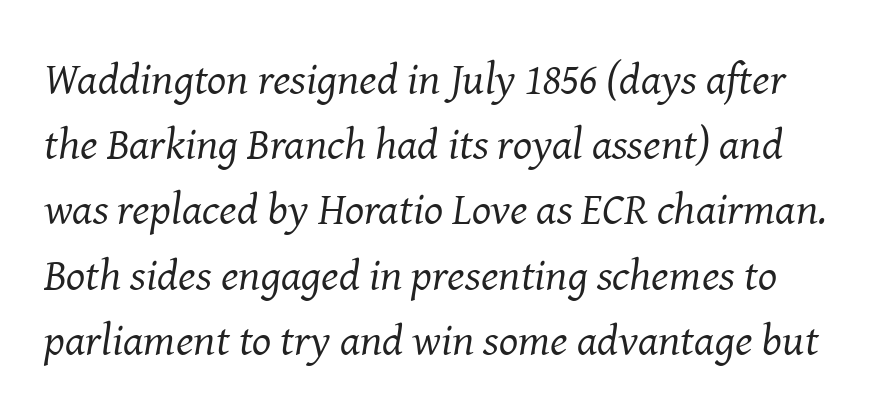
Q: Is the text bold? A: No.
Q: Is the text italic (slanted)? A: Yes, it leans right by about 8 degrees.
Q: Is the typeface a serif or a sans-serif typeface? A: Serif.
Q: Is the text underlined? A: No.
Q: Is the spacing between letters normal or unusually wide? A: Normal.
Q: Is the spacing between lines tight, normal or loose? A: Normal.
Q: Width (condensed, normal, or wide)? A: Normal.
Q: Stroke contrast? A: Medium.
Q: x-height? A: Medium.
Q: Monospaced? A: No.
